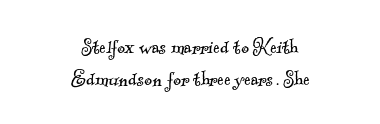
Each word holds together tightly as a unit, with standard inter-letter gaps. Any mark beneath the type? The region is blank. Students, observe: this is what conventionally led text looks like. Letters have the restrained weight of plain body copy at most. In CSS terms this would be text-align: center.
